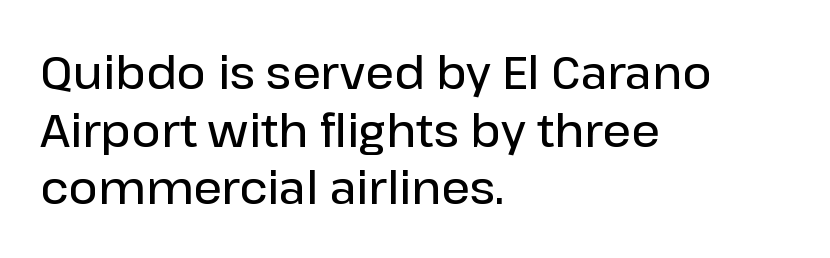
{"serif": "no", "italic": "no", "bold": "semi", "weight": "semibold", "width": "normal", "stroke_contrast": "low", "x_height": "medium", "monospaced": "no", "underline": "no", "align": "left", "line_spacing": "normal", "line_spacing_ratio": 1.28, "letter_spacing": "normal", "letter_spacing_em": 0.0, "glyph_px": 45}
